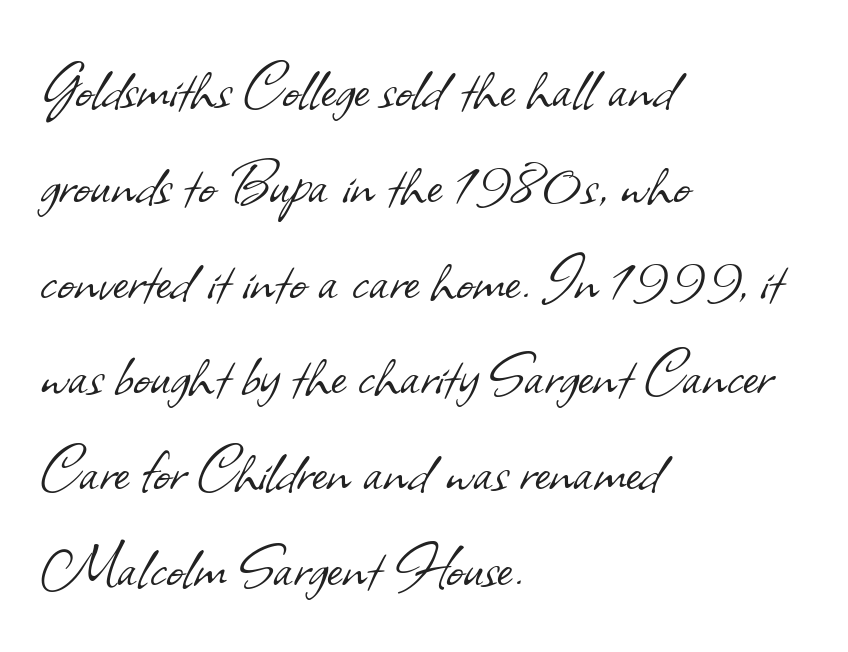
The passage shown is typed in a proportional face where columns would drift. Any mark beneath the type? The region is blank. These glyphs show unthickened strokes, regular width or finer. Short and long lines alike share a common starting point at left. Whoever set this chose a conventional vertical rhythm. The rendering keeps characters at their native spacing.
